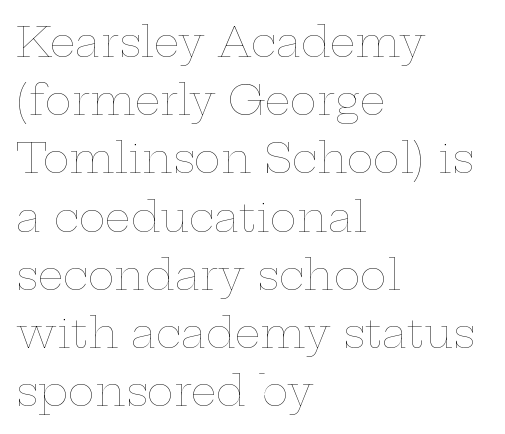
{"italic": "no", "bold": "no", "weight": "thin", "width": "wide", "stroke_contrast": "low", "x_height": "medium", "monospaced": "no", "underline": "no", "align": "left", "line_spacing": "normal", "line_spacing_ratio": 1.42, "letter_spacing": "normal", "letter_spacing_em": 0.0, "glyph_px": 41}
